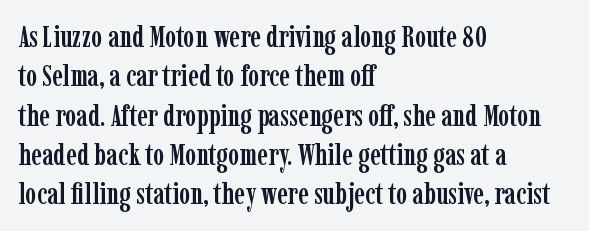
Q: Is the text italic (slanted)? A: No, it is upright.
Q: Is the typeface a serif or a sans-serif typeface? A: Serif.
Q: Is the text underlined? A: No.
Q: How is the paragraph aligned? A: Left-aligned.
Q: Is the spacing between letters normal or unusually wide? A: Normal.
Q: Is the spacing between lines tight, normal or loose? A: Normal.
Q: Width (condensed, normal, or wide)? A: Condensed.
Q: Stroke contrast? A: Low.
Q: x-height? A: Medium.
Q: Monospaced? A: No.
